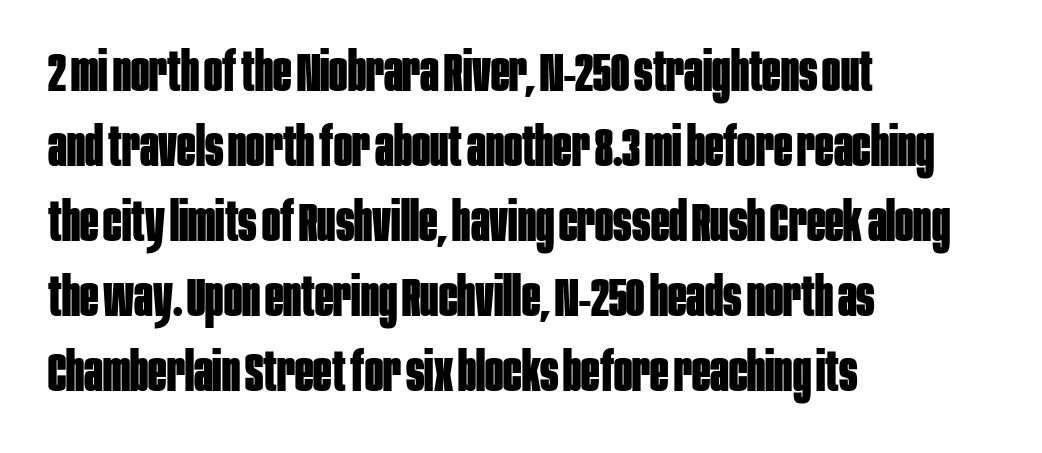
Every stem runs plumb, perpendicular to the baseline. This sample is left-justified, so line endings fall wherever the words run out. The letters advance in unequal steps, a hallmark of proportional type. Beneath every word, the page is bare. The type family on display is of the sans-serif kind.
